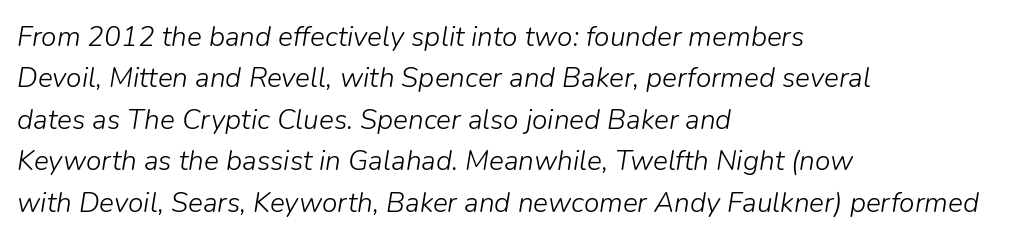
This sample uses plain, unmodified letter spacing. These glyphs show unthickened strokes, regular width or finer. Lines of text with bare space underneath. Slant detected: the letters are inclined.
